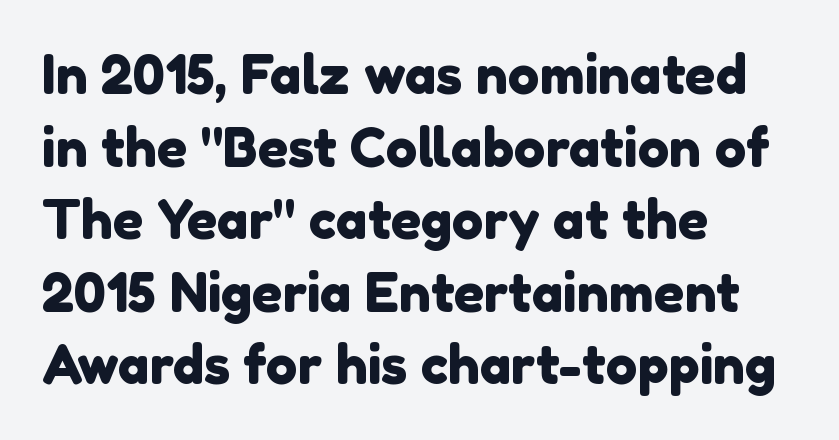
Summary of vertical rhythm: regular, with standard interline spacing. Leftover space on each line is placed entirely after the last word. How are the letters spaced? Ordinarily, with no added tracking. Looks like regular typesetting: each glyph gets only the width it needs. Type without underlining.
